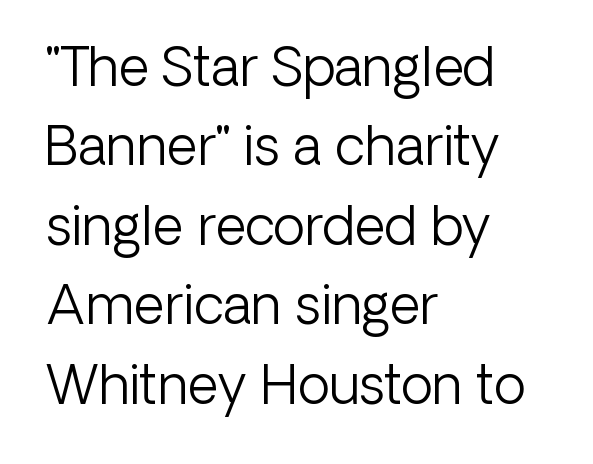
Q: Is the text bold? A: No.
Q: Is the text italic (slanted)? A: No, it is upright.
Q: Is the typeface a serif or a sans-serif typeface? A: Sans-serif.
Q: Is the text underlined? A: No.
Q: How is the paragraph aligned? A: Left-aligned.
Q: Is the spacing between letters normal or unusually wide? A: Normal.
Q: Is the spacing between lines tight, normal or loose? A: Normal.
Q: Width (condensed, normal, or wide)? A: Normal.
Q: Stroke contrast? A: Low.
Q: x-height? A: Medium.
Q: Monospaced? A: No.
